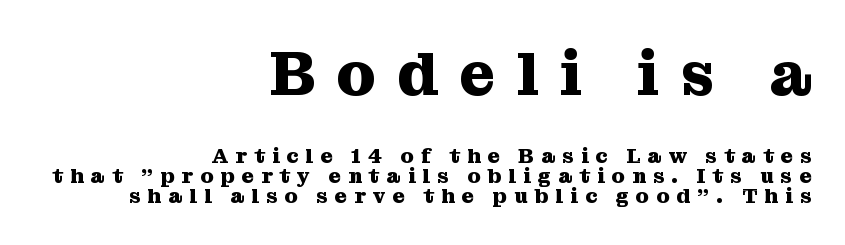
Plenty of ink on the page — the face is bold. A typesetter would call this proportional, since set widths differ per character. Does the lettering tilt? It doesn't — this is upright. Of the two passages, the one on top uses the larger point size.
